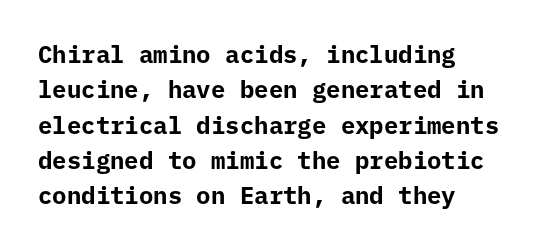
The image shows 24 px bold type, upright; set left-aligned, normal line spacing (1.47x), normal letter spacing, not underlined.
